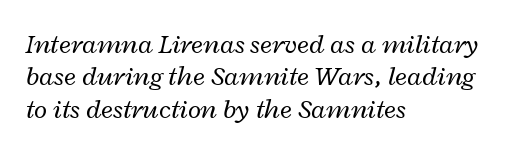
The image shows 27 px text type, italic (leaning right); set left-aligned, line spacing 1.2x, normal letter spacing, not underlined.
